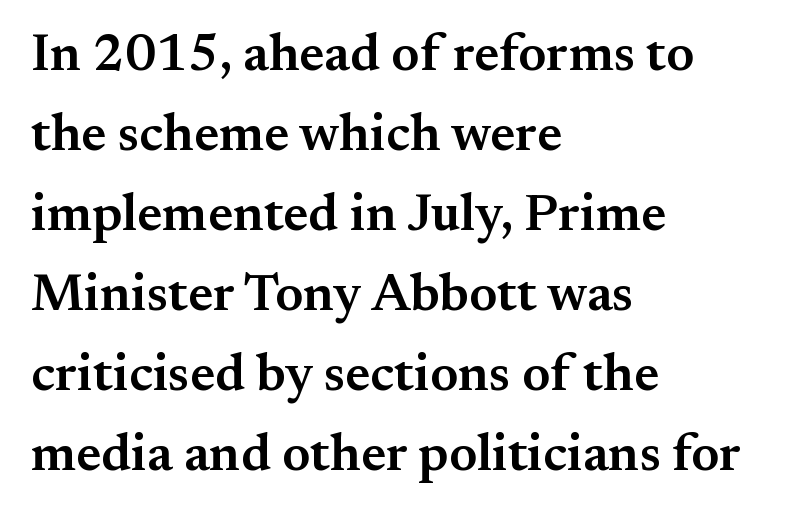
Just letters on the line, the space beneath them empty. Here the designer chose a conventional face with non-uniform glyph widths. The paragraph shown leans on its left margin. Unlike a clean sans, this face finishes its strokes with serifs. Typesetter's note: demi weight, one step under bold. These lines were composed using upright roman letters.
